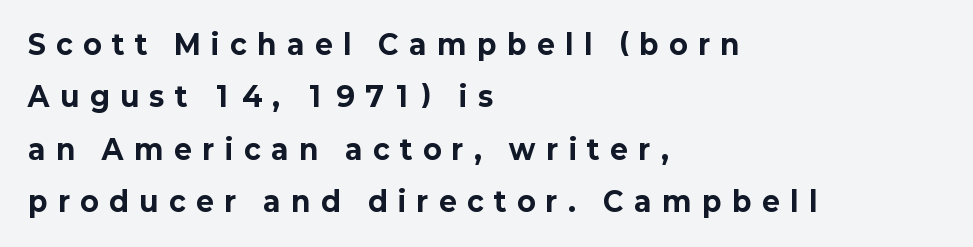
Q: Is the text bold? A: Yes.
Q: Is the text italic (slanted)? A: No, it is upright.
Q: Is the text underlined? A: No.
Q: How is the paragraph aligned? A: Left-aligned.
Q: Is the spacing between letters normal or unusually wide? A: Unusually wide.
Q: Is the spacing between lines tight, normal or loose? A: Loose.
